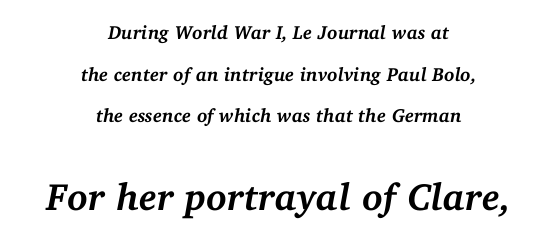
The image shows 38 px semibold serif type, italic (leaning right); set centered, loose line spacing (2.19x), normal letter spacing, not underlined; the second (bottom) block is 2.0x larger; medium stroke contrast and a medium x-height.
